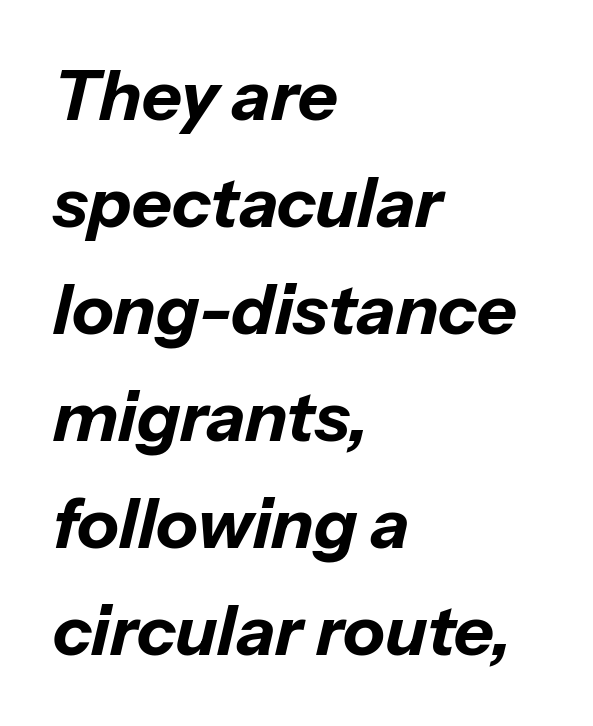
Q: Is the text bold? A: Yes.
Q: Is the text italic (slanted)? A: Yes, it leans right by about 13 degrees.
Q: Is the text underlined? A: No.
Q: How is the paragraph aligned? A: Left-aligned.
Q: Is the spacing between letters normal or unusually wide? A: Normal.
Q: Is the spacing between lines tight, normal or loose? A: Normal.
Q: Width (condensed, normal, or wide)? A: Normal.
Q: Stroke contrast? A: Low.
Q: x-height? A: Medium.
Q: Monospaced? A: No.
